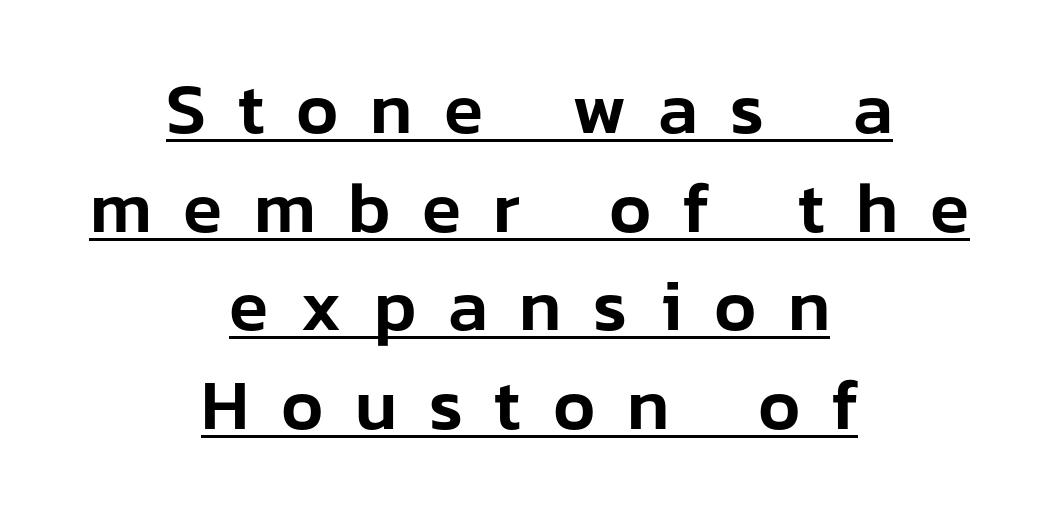
The image shows 72 px sans-serif type, upright; set centered, normal line spacing (1.37x), unusually wide letter spacing (+0.44 em), underlined; low stroke contrast and a medium x-height.
